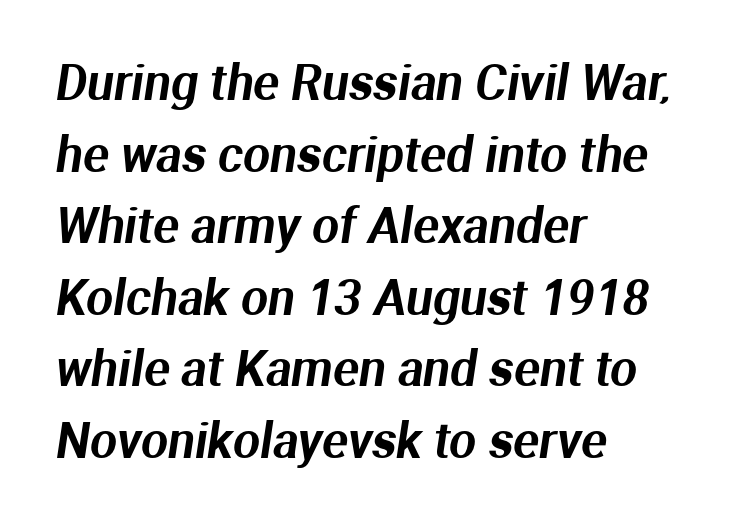
The foot of each line stays bare and open. The line texture is even and compact thanks to regular tracking. Classification — sans serif. A student would call this left alignment; a typographer would say flush left, rag right. This sample has the flowing, uneven cadence of proportional lettering.
